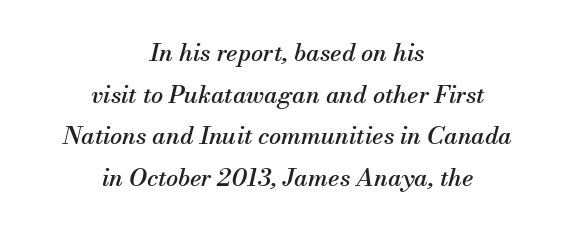
Q: Is the text italic (slanted)? A: Yes, it leans right by about 13 degrees.
Q: Is the text underlined? A: No.
Q: How is the paragraph aligned? A: Centered.
Q: Is the spacing between letters normal or unusually wide? A: Normal.
